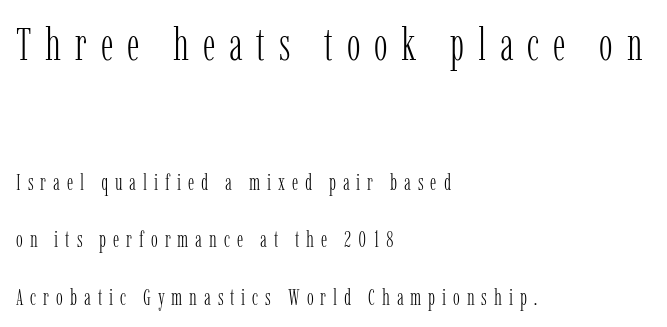
The emphasis by scale lands on block number one, above. Font category for this specimen: serif. The lettering holds an erect, upright posture throughout. The zone under the glyphs is completely vacant. Is there much room between lines? Yes — plenty of vertical air separates them. The passage shown is not bold in any degree.
